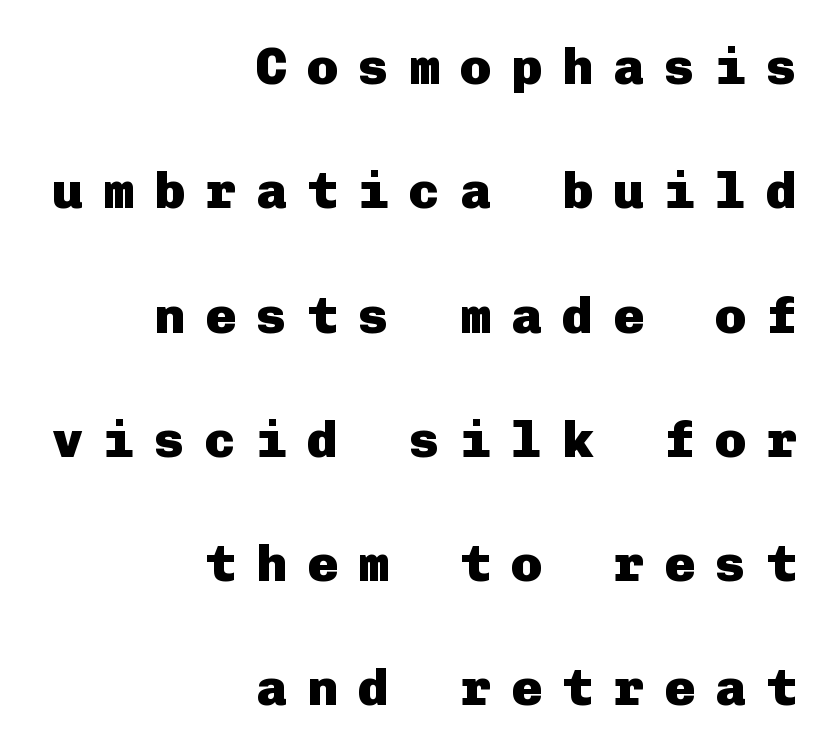
Q: Is the text bold? A: Yes.
Q: Is the text italic (slanted)? A: No, it is upright.
Q: Is the typeface a serif or a sans-serif typeface? A: Sans-serif.
Q: Is the text underlined? A: No.
Q: How is the paragraph aligned? A: Right-aligned.
Q: Is the spacing between letters normal or unusually wide? A: Unusually wide.
Q: Is the spacing between lines tight, normal or loose? A: Loose.
Q: Width (condensed, normal, or wide)? A: Normal.
Q: Stroke contrast? A: Low.
Q: x-height? A: Medium.
